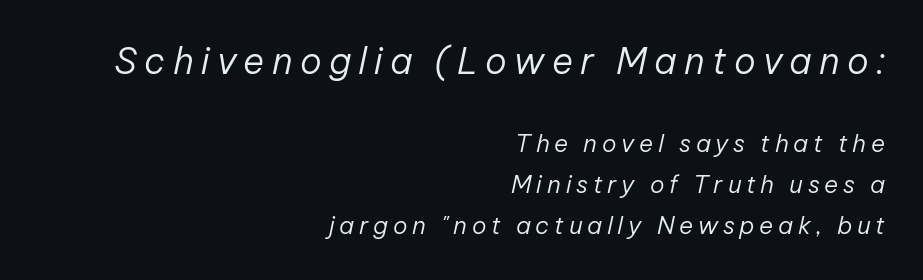
{"italic": "yes", "lean": "right", "slant_degrees": 12, "bold": "no", "weight": "regular", "width": "normal", "stroke_contrast": "low", "x_height": "medium", "monospaced": "no", "underline": "no", "align": "right", "line_spacing_ratio": 1.71, "letter_spacing": "wide", "letter_spacing_em": 0.2, "larger_block": "first", "size_ratio": 1.5, "glyph_px": 36}
